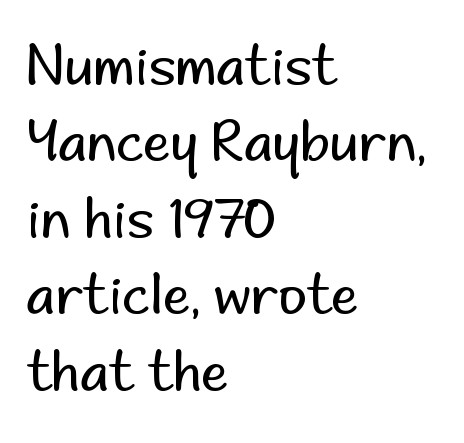
To sum up the face: it is a sans, with no serifs. Visually the block forms a straight wall on the left and a jagged coastline on the right. Unbolded letterforms with no extra heft. The letters advance in unequal steps, a hallmark of proportional type. A roman cut, with each character standing at attention.
